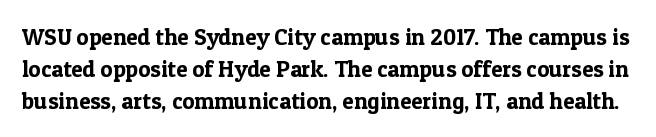
The image shows 23 px text type, upright; set normal line spacing (1.39x), normal letter spacing, not underlined.
